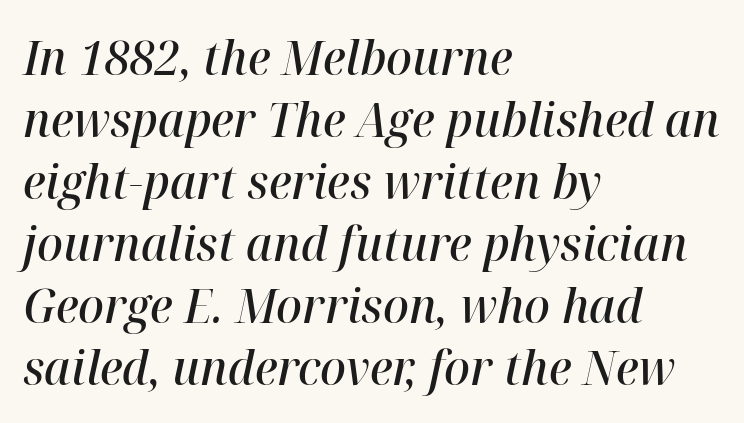
The passage shown is not underscored anywhere. Compared with typical body copy, the letter spacing here is the same. Note the varied advance widths — an 'i' is clearly narrower than an 'm'. Moderately thickened strokes mark this as semibold type. Emphasis-style slanted type is in use. This rendering uses left alignment, leaving the right contour irregular.
